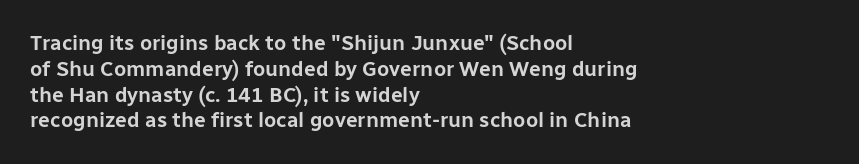
{"italic": "no", "underline": "no", "align": "left", "line_spacing_ratio": 1.23, "letter_spacing": "normal", "letter_spacing_em": 0.0, "glyph_px": 21}
